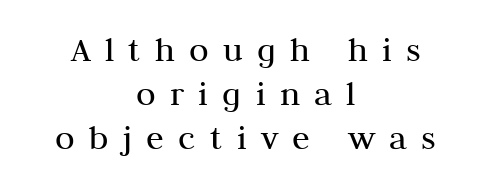
The image shows 36 px regular-weight serif type, upright; set centered, line spacing 1.22x, unusually wide letter spacing (+0.4 em), not underlined; medium stroke contrast and a medium x-height.
